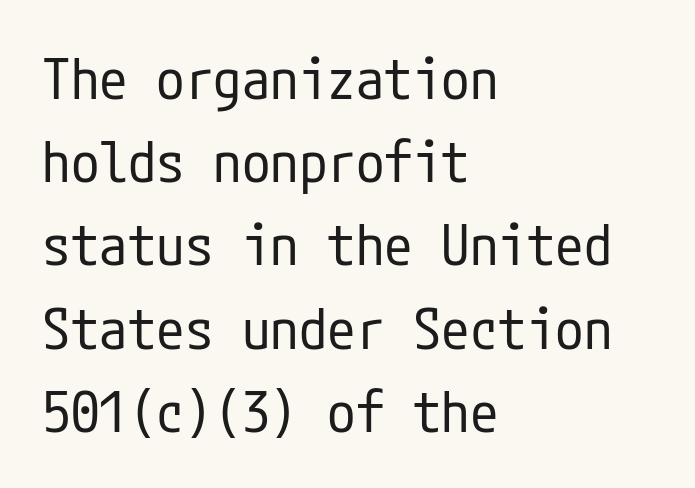
{"serif": "no", "italic": "no", "bold": "no", "weight": "regular", "width": "condensed", "stroke_contrast": "low", "x_height": "medium", "underline": "no", "align": "left", "line_spacing": "normal", "line_spacing_ratio": 1.46, "letter_spacing": "normal", "letter_spacing_em": 0.0, "glyph_px": 57}
